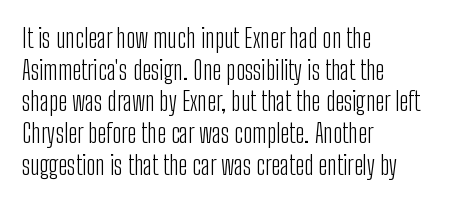
{"italic": "no", "bold": "no", "underline": "no", "align": "left", "line_spacing_ratio": 1.22, "letter_spacing": "normal", "letter_spacing_em": 0.0, "glyph_px": 26}
